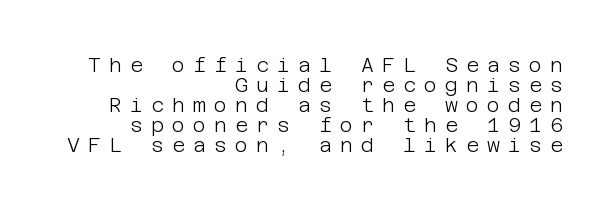
These lines stack with their right ends in a neat column. The typeface has the unassuming heft of standard copy or less. Honestly, there is no underline to notice here at all. You could barely slide anything between these rows.
